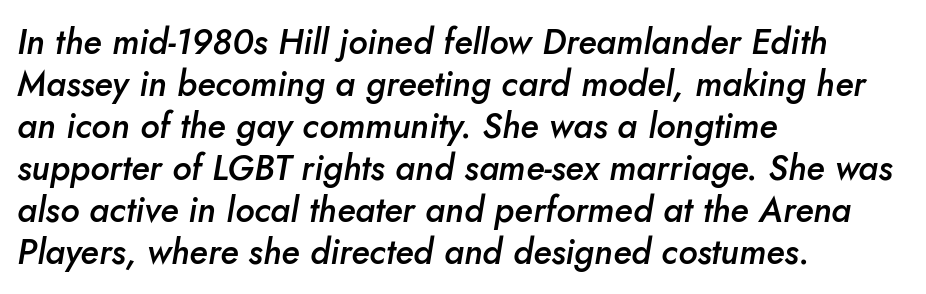
The image shows 35 px semibold type, italic (leaning right); set left-aligned, line spacing 1.2x, normal letter spacing, not underlined; low stroke contrast and a small x-height.
